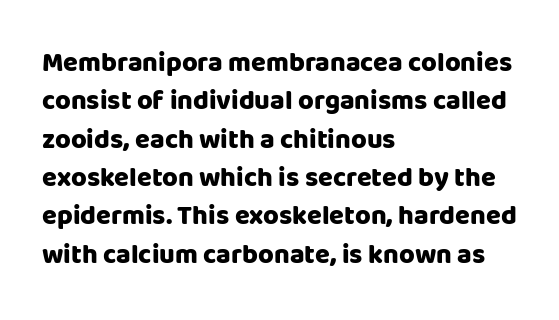
Glyph-to-glyph distance matches everyday printed text. Notice how thick the strokes are: this is what a full bold looks like. A normal amount of white space separates one row of letters from the next. Only glyphs here, with clear space below each row. Vertical strokes here are truly vertical.
